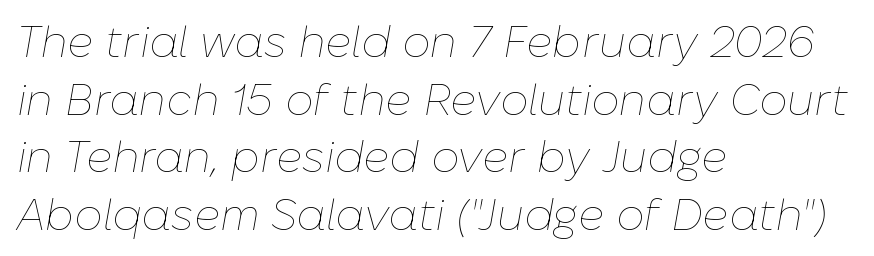
Q: Is the text bold? A: No.
Q: Is the text italic (slanted)? A: Yes, it leans right by about 10 degrees.
Q: Is the text underlined? A: No.
Q: How is the paragraph aligned? A: Left-aligned.
Q: Is the spacing between letters normal or unusually wide? A: Normal.
Q: Is the spacing between lines tight, normal or loose? A: Normal.
Q: Width (condensed, normal, or wide)? A: Normal.
Q: Stroke contrast? A: Low.
Q: x-height? A: Medium.
Q: Monospaced? A: No.
